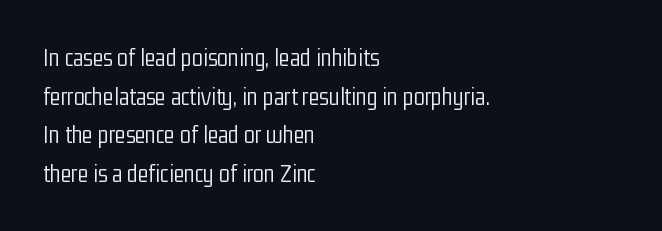
Q: Is the text bold? A: No.
Q: Is the text italic (slanted)? A: No, it is upright.
Q: Is the text underlined? A: No.
Q: How is the paragraph aligned? A: Left-aligned.
Q: Is the spacing between letters normal or unusually wide? A: Normal.
Q: Is the spacing between lines tight, normal or loose? A: Normal.
